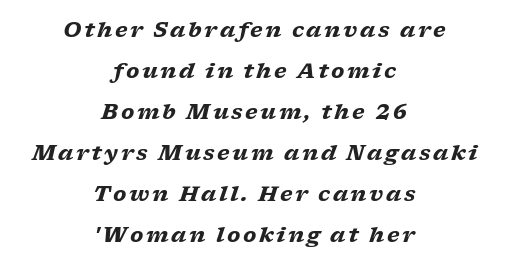
{"italic": "yes", "lean": "right", "slant_degrees": 17, "bold": "yes", "underline": "no", "align": "center", "line_spacing": "loose", "line_spacing_ratio": 1.95, "glyph_px": 21}
